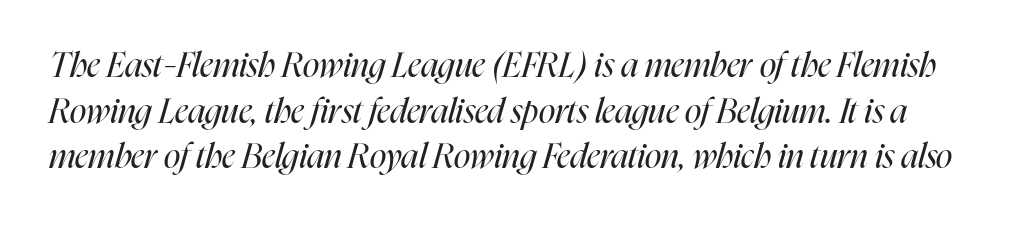
The designer left line spacing at the default. Students, note that the glyphs here touch the page at normal intervals. Counters stay open thanks to moderate or lighter strokes. This sample has the flowing, uneven cadence of proportional lettering. Clear beneath every line of the passage.
